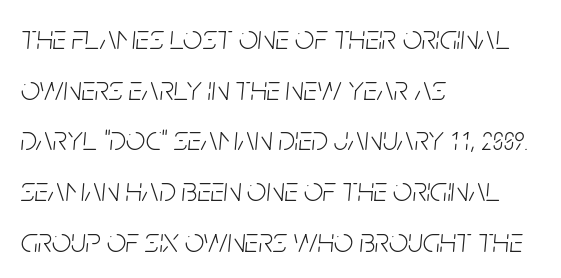
The image shows 34 px light, condensed type, italic (leaning right); set left-aligned, normal line spacing (1.49x), normal letter spacing, not underlined; low stroke contrast and a large x-height.
